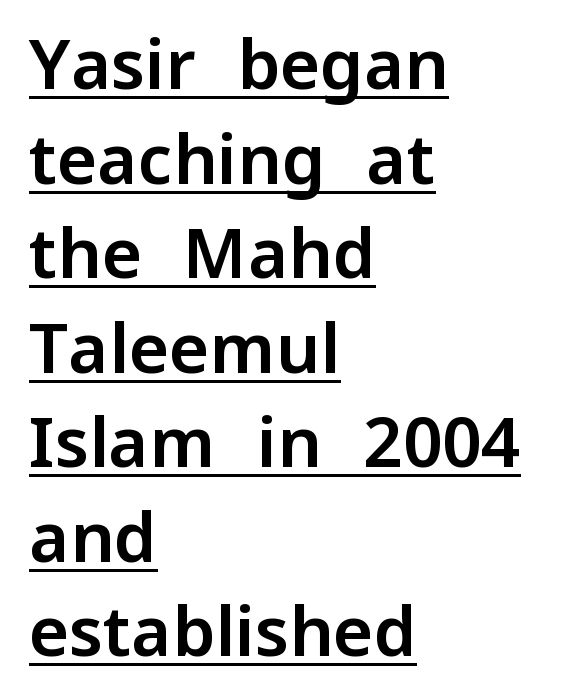
Q: Is the text italic (slanted)? A: No, it is upright.
Q: Is the typeface a serif or a sans-serif typeface? A: Sans-serif.
Q: Is the text underlined? A: Yes.
Q: How is the paragraph aligned? A: Left-aligned.
Q: Is the spacing between letters normal or unusually wide? A: Normal.
Q: Is the spacing between lines tight, normal or loose? A: Normal.
Q: Width (condensed, normal, or wide)? A: Normal.
Q: Stroke contrast? A: Low.
Q: x-height? A: Medium.
Q: Monospaced? A: No.
